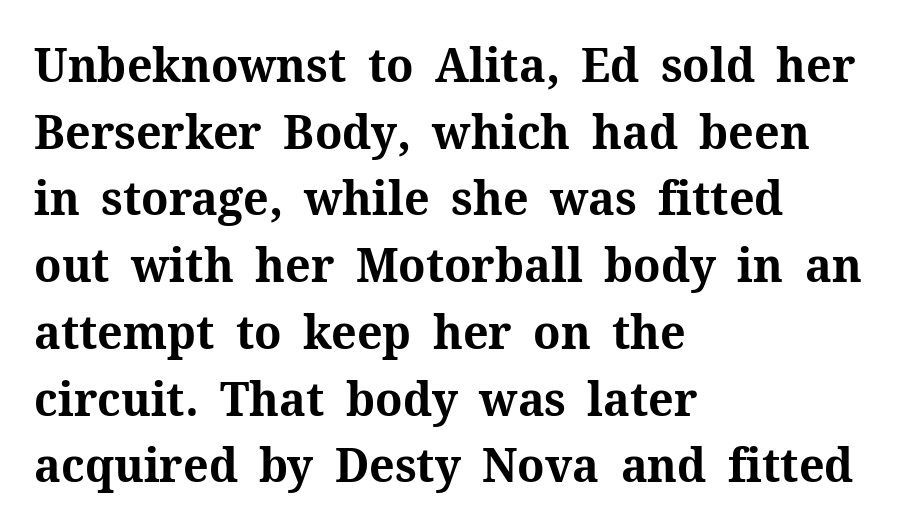
The image shows 48 px bold serif type, upright; set left-aligned, normal line spacing (1.39x), normal letter spacing, not underlined; medium stroke contrast and a medium x-height.
